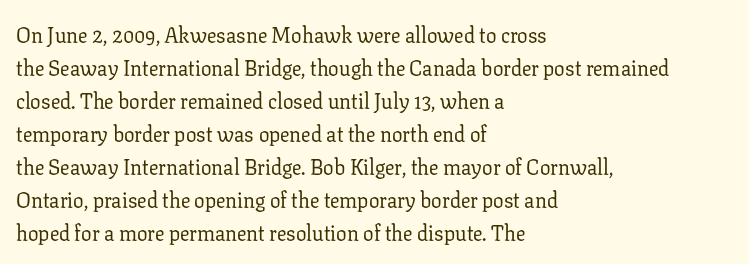
Q: Is the text bold? A: No.
Q: Is the text italic (slanted)? A: No, it is upright.
Q: Is the text underlined? A: No.
Q: How is the paragraph aligned? A: Left-aligned.
Q: Is the spacing between letters normal or unusually wide? A: Normal.
Q: Is the spacing between lines tight, normal or loose? A: Normal.
